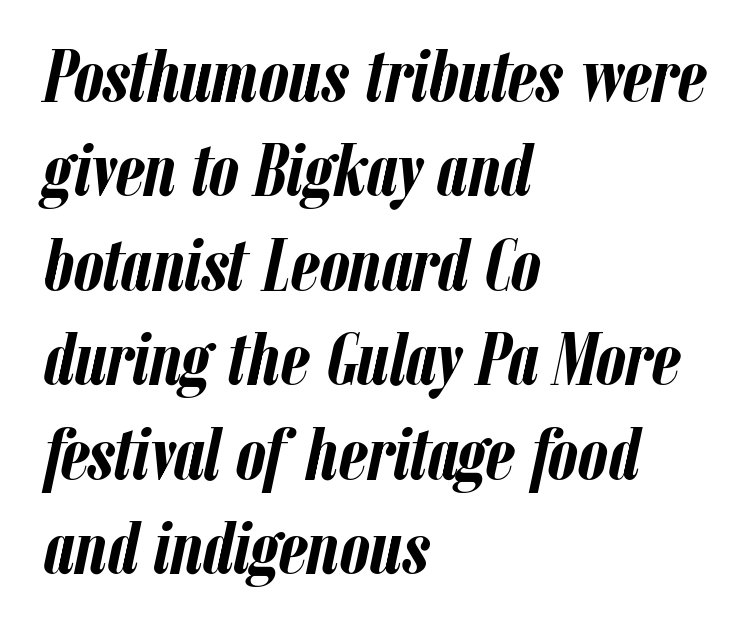
{"italic": "yes", "lean": "right", "slant_degrees": 12, "bold": "yes", "weight": "semibold", "width": "condensed", "stroke_contrast": "low", "x_height": "medium", "monospaced": "no", "underline": "no", "align": "left", "line_spacing": "normal", "line_spacing_ratio": 1.26, "letter_spacing": "normal", "letter_spacing_em": 0.0, "glyph_px": 75}
